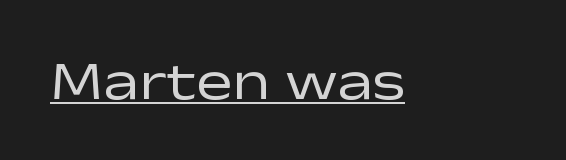
{"serif": "no", "italic": "no", "bold": "no", "weight": "regular", "width": "wide", "stroke_contrast": "low", "x_height": "medium", "monospaced": "no", "underline": "yes", "letter_spacing": "normal", "letter_spacing_em": 0.0, "glyph_px": 54}
